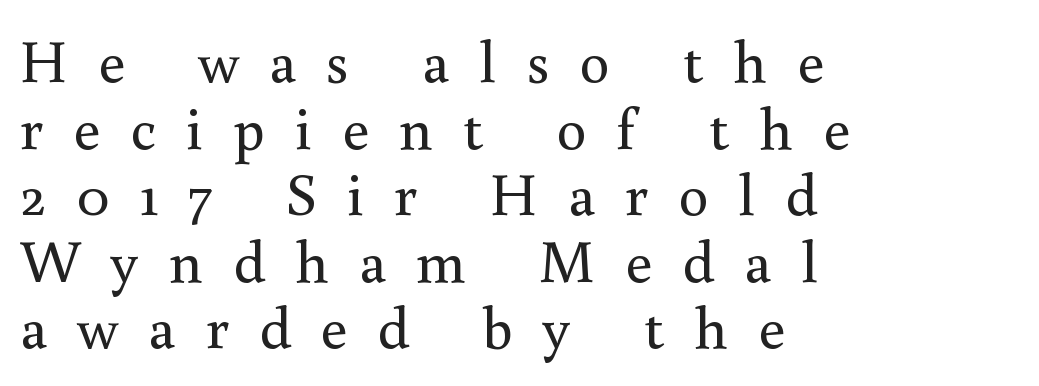
The image shows 60 px regular-weight serif type, upright; set left-aligned, tight line spacing (1.11x), unusually wide letter spacing (+0.5 em), not underlined; medium stroke contrast and a small x-height.
